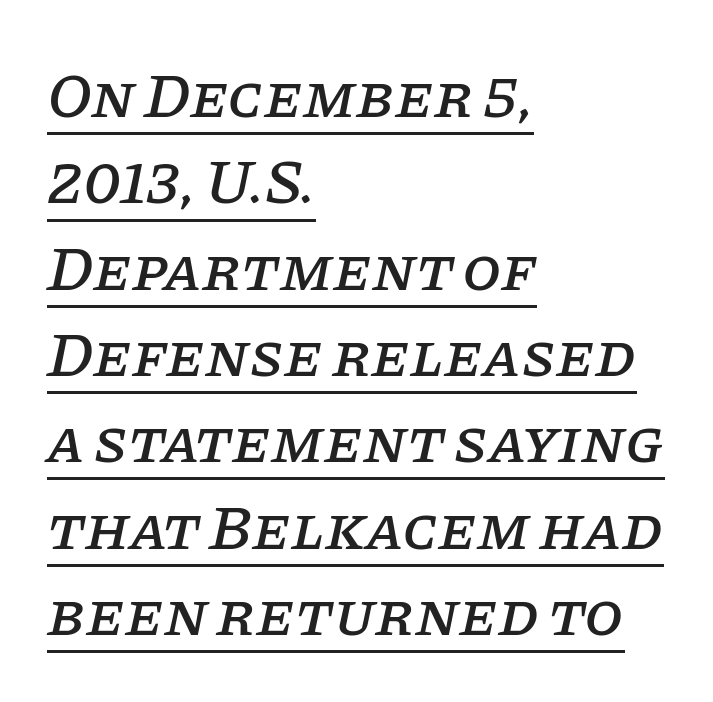
Leftover space on each line is placed entirely after the last word. The text was rendered using a seriffed face with decorative stroke endings. What decoration does the sample have? An underline. Is this a fixed-width face? No — the glyphs have proportional, varying widths.
